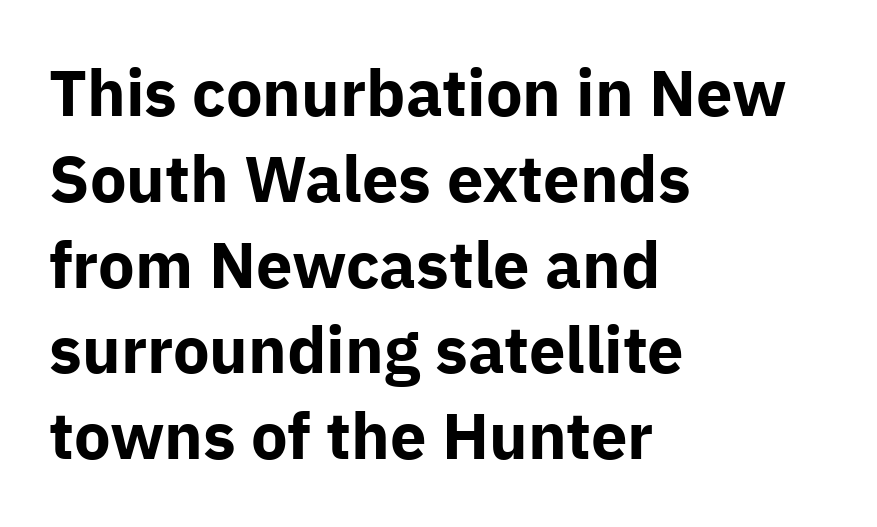
Nobody drew a line under any word here. Words appear dense and cohesive because spacing is normal. Regarding leading, the lines here are spaced in the standard way. The rag falls on the right side of this text block.
